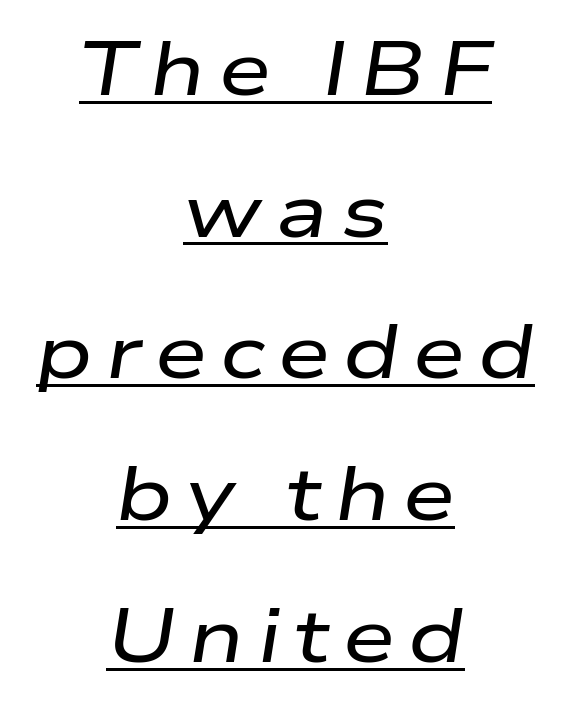
{"italic": "yes", "lean": "right", "slant_degrees": 9, "width": "wide", "stroke_contrast": "low", "x_height": "medium", "monospaced": "no", "underline": "yes", "align": "center", "line_spacing_ratio": 1.89, "glyph_px": 75}
